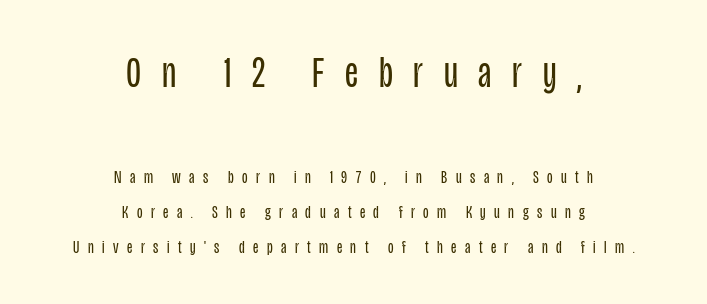
{"serif": "no", "italic": "no", "bold": "no", "weight": "regular", "width": "condensed", "stroke_contrast": "low", "x_height": "large", "monospaced": "no", "underline": "no", "align": "center", "line_spacing": "loose", "line_spacing_ratio": 1.93, "letter_spacing": "wide", "letter_spacing_em": 0.47, "larger_block": "first", "size_ratio": 2.44, "glyph_px": 44}
